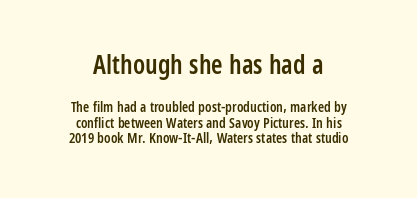
The lines are packed closely together with very little leading. The composition opens big and finishes small. These lines stack symmetrically, like a column narrowing and widening about its center. The axis of the letterforms is exactly vertical.
